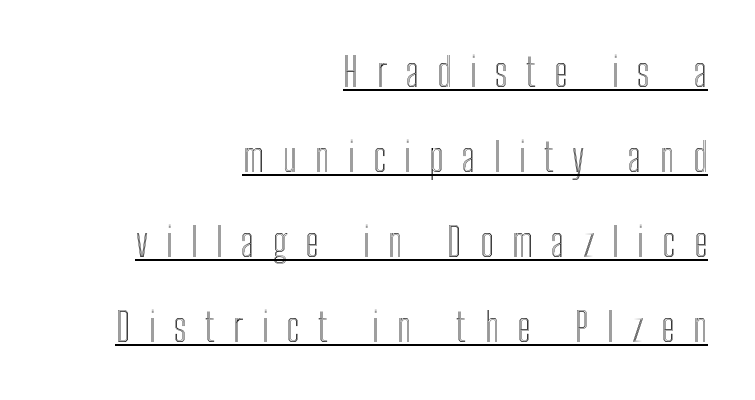
Q: Is the text italic (slanted)? A: No, it is upright.
Q: Is the text underlined? A: Yes.
Q: How is the paragraph aligned? A: Right-aligned.
Q: Is the spacing between letters normal or unusually wide? A: Unusually wide.
Q: Is the spacing between lines tight, normal or loose? A: Loose.
Q: Width (condensed, normal, or wide)? A: Condensed.
Q: x-height? A: Medium.
Q: Monospaced? A: No.
